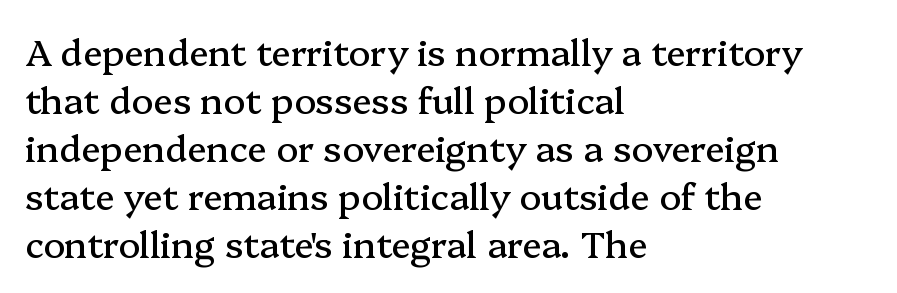
Each line starts at the same left margin while the right side varies. Is this a sans? No — the strokes have serifs. Looks like regular typesetting: each glyph gets only the width it needs. The letters stand upright; this is a roman face. Evenly set lines give the paragraph a standard silhouette.
